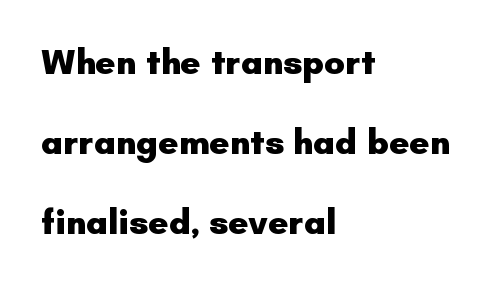
The image shows 35 px heavy sans-serif type, upright; set left-aligned, loose line spacing (2.28x), normal letter spacing, not underlined; low stroke contrast and a small x-height.
